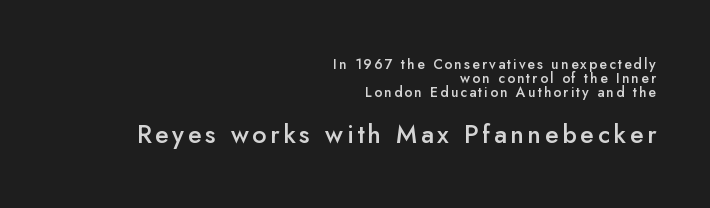
{"italic": "no", "bold": "semi", "underline": "no", "align": "right", "line_spacing": "tight", "line_spacing_ratio": 1.01, "larger_block": "second", "size_ratio": 1.79, "glyph_px": 25}
